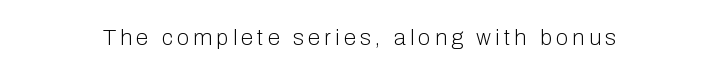
The image shows 22 px text type, upright; set unusually wide letter spacing (+0.2 em), not underlined.
